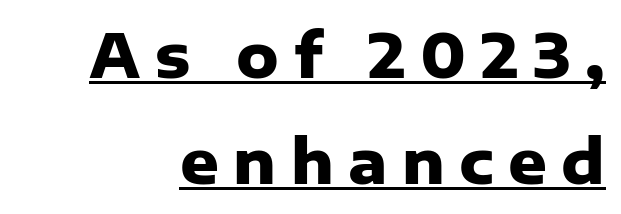
The image shows 60 px heavy sans-serif type, upright; set line spacing 1.76x, unusually wide letter spacing (+0.24 em), underlined; low stroke contrast and a medium x-height.
